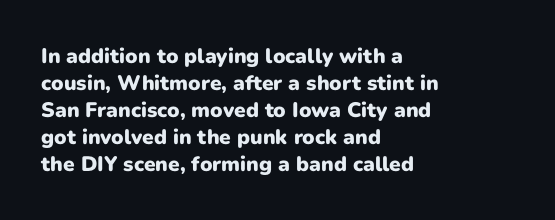
The image shows 21 px bold type, upright; set left-aligned, normal line spacing (1.28x), normal letter spacing, not underlined.
